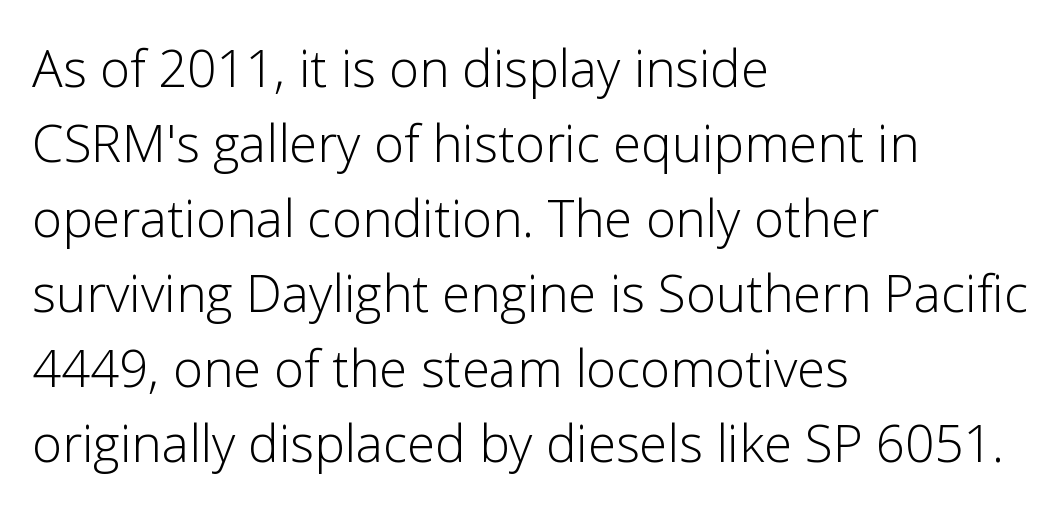
Casual observation: everything's shoved over to the left. Classification — sans serif. Interline gaps are of average width in this sample. Is the type heavy? It reads as light-to-regular instead.
